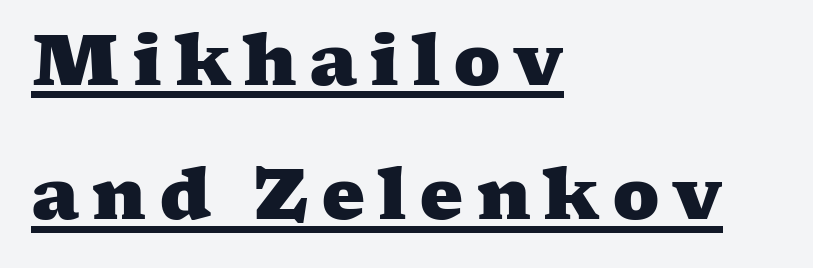
The words here are underlined. Teacher's note: observe the even left margin — that is flush-left alignment. In terms of letterform style, serifs are clearly present. Regarding leading, the lines here are spaced well apart. Heavy-handed strokes throughout: this text is bold.
